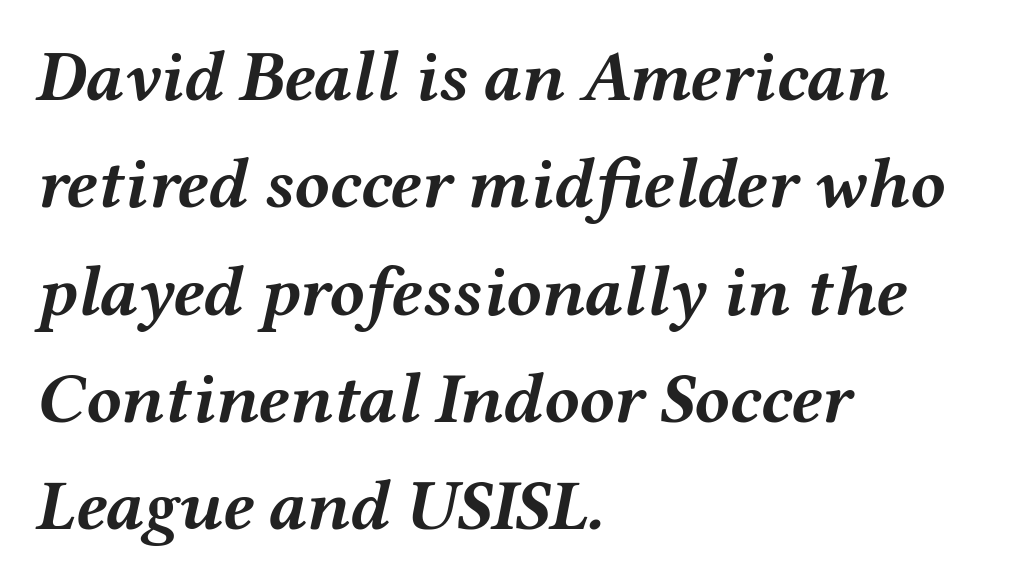
Q: Is the text bold? A: Yes.
Q: Is the text italic (slanted)? A: Yes, it leans right by about 12 degrees.
Q: Is the text underlined? A: No.
Q: How is the paragraph aligned? A: Left-aligned.
Q: Is the spacing between letters normal or unusually wide? A: Normal.
Q: Is the spacing between lines tight, normal or loose? A: Normal.
Q: Width (condensed, normal, or wide)? A: Wide.
Q: Stroke contrast? A: Medium.
Q: x-height? A: Medium.
Q: Monospaced? A: No.
